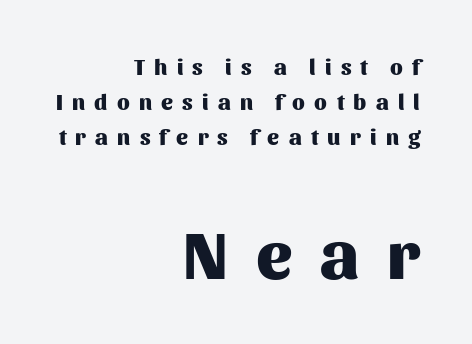
Q: Is the text bold? A: Yes.
Q: Is the text italic (slanted)? A: No, it is upright.
Q: Is the typeface a serif or a sans-serif typeface? A: Sans-serif.
Q: Is the text underlined? A: No.
Q: How is the paragraph aligned? A: Right-aligned.
Q: Is the spacing between letters normal or unusually wide? A: Unusually wide.
Q: Is the spacing between lines tight, normal or loose? A: Normal.
Q: Which block of text is set in a larger size, the first (top) or the second (bottom)? A: The second (bottom) one.
Q: Width (condensed, normal, or wide)? A: Normal.
Q: Stroke contrast? A: Medium.
Q: x-height? A: Medium.
Q: Monospaced? A: No.
